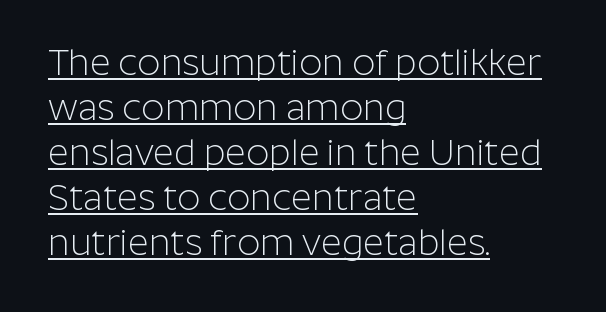
The image shows 36 px light sans-serif type, upright; set left-aligned, normal line spacing (1.25x), normal letter spacing, underlined; low stroke contrast and a medium x-height.
